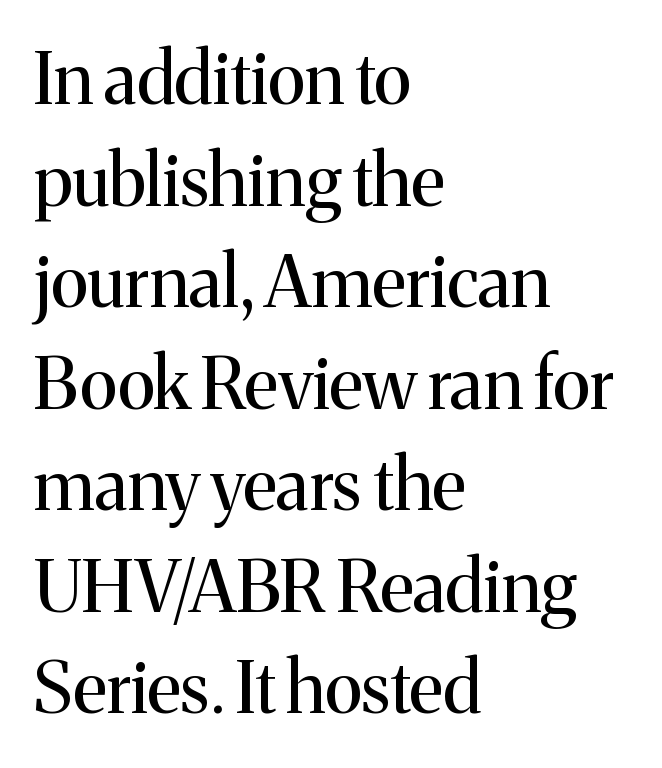
Q: Is the text bold? A: No.
Q: Is the text italic (slanted)? A: No, it is upright.
Q: Is the typeface a serif or a sans-serif typeface? A: Serif.
Q: Is the text underlined? A: No.
Q: How is the paragraph aligned? A: Left-aligned.
Q: Is the spacing between letters normal or unusually wide? A: Normal.
Q: Is the spacing between lines tight, normal or loose? A: Normal.
Q: Width (condensed, normal, or wide)? A: Normal.
Q: Stroke contrast? A: Medium.
Q: x-height? A: Medium.
Q: Monospaced? A: No.
